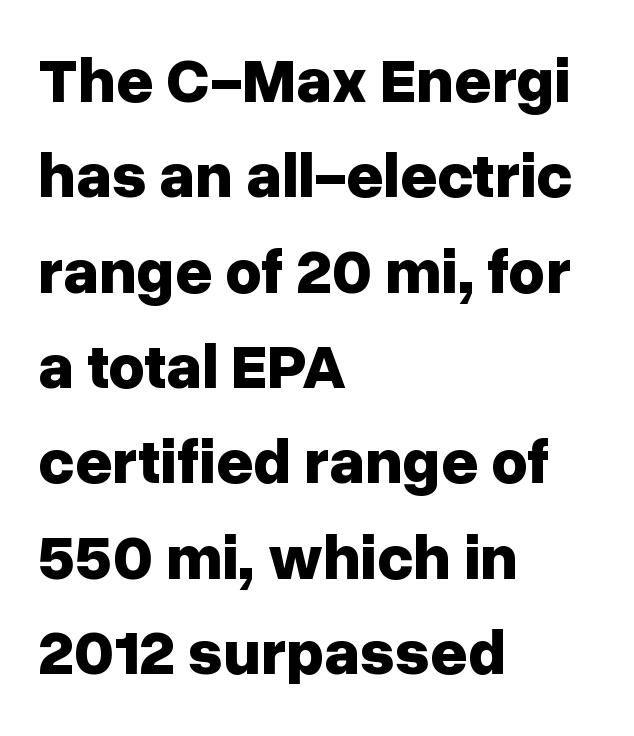
Its strokes are broad and dark, the hallmark of bold type. Look at the bottom of the vertical strokes: they stop flat, with no serifs. The passage shown has conventional tracking throughout. Character widths vary here, with narrow letters taking less room than wide ones. Descender tails drop into unmarked territory. No italicization has been applied; the sample stays upright.
